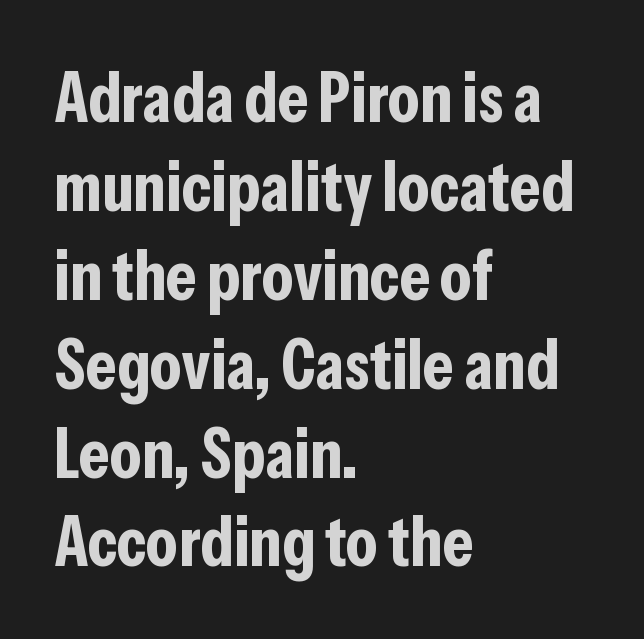
Q: Is the text bold? A: Yes.
Q: Is the text italic (slanted)? A: No, it is upright.
Q: Is the typeface a serif or a sans-serif typeface? A: Sans-serif.
Q: Is the text underlined? A: No.
Q: How is the paragraph aligned? A: Left-aligned.
Q: Is the spacing between letters normal or unusually wide? A: Normal.
Q: Is the spacing between lines tight, normal or loose? A: Normal.
Q: Width (condensed, normal, or wide)? A: Condensed.
Q: Stroke contrast? A: Low.
Q: x-height? A: Medium.
Q: Monospaced? A: No.
